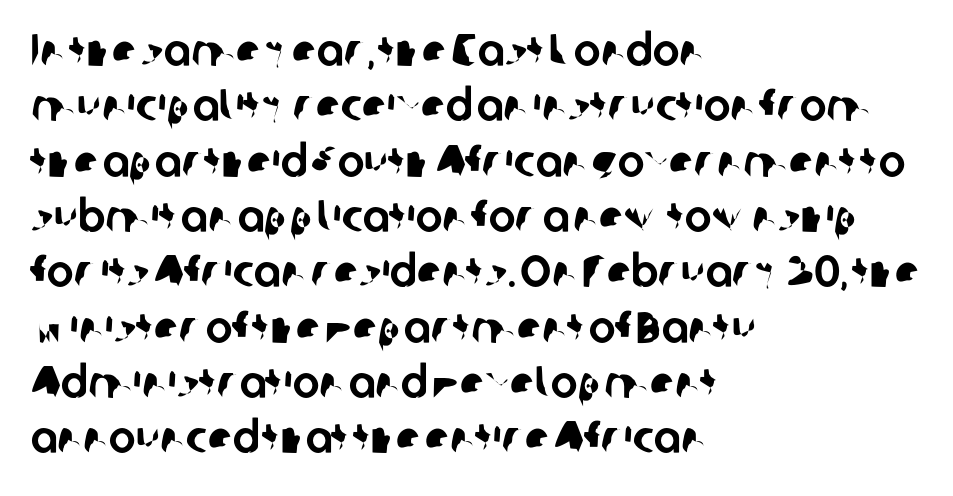
The image shows 45 px sans-serif type; set left-aligned, line spacing 1.23x, normal letter spacing, not underlined; low stroke contrast and a medium x-height.
